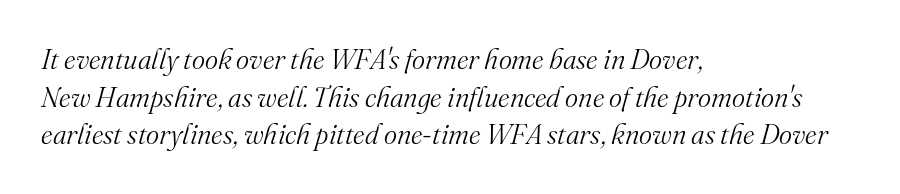
Q: Is the text bold? A: No.
Q: Is the text italic (slanted)? A: Yes, it leans right by about 16 degrees.
Q: Is the typeface a serif or a sans-serif typeface? A: Serif.
Q: Is the text underlined? A: No.
Q: How is the paragraph aligned? A: Left-aligned.
Q: Is the spacing between letters normal or unusually wide? A: Normal.
Q: Is the spacing between lines tight, normal or loose? A: Normal.
Q: Width (condensed, normal, or wide)? A: Normal.
Q: Stroke contrast? A: Medium.
Q: x-height? A: Small.
Q: Monospaced? A: No.
